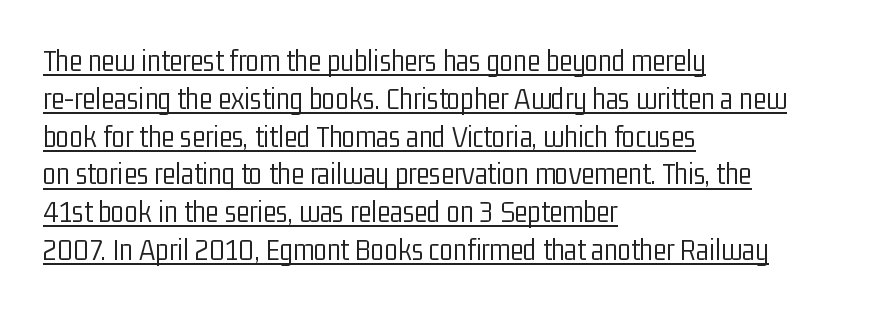
{"serif": "no", "italic": "no", "bold": "no", "weight": "light", "width": "condensed", "stroke_contrast": "low", "x_height": "medium", "monospaced": "no", "underline": "yes", "align": "left", "line_spacing_ratio": 1.22, "letter_spacing": "normal", "letter_spacing_em": 0.0, "glyph_px": 31}
